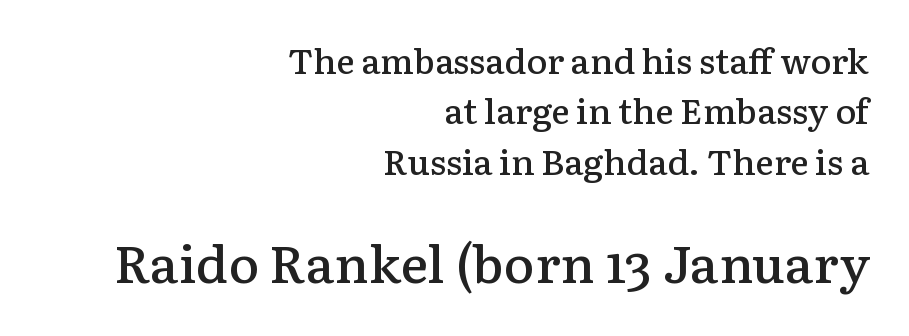
The image shows 52 px semibold serif type, upright; set right-aligned, normal line spacing (1.44x), normal letter spacing, not underlined; the second (bottom) block is 1.49x larger; low stroke contrast and a medium x-height.
